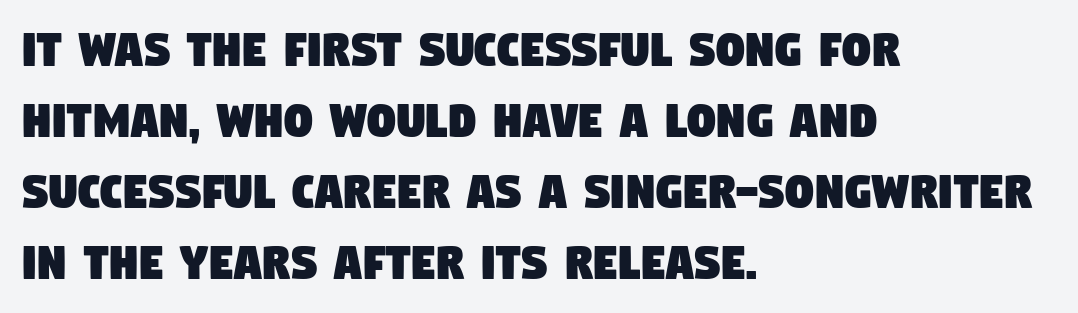
Note the varied advance widths — an 'i' is clearly narrower than an 'm'. The lines are quadded left. Unlike a traditional serif, this face leaves its strokes unadorned. Whoever set this chose a conventional vertical rhythm. Nobody drew a line under any word here. The tracking reads as untouched default to a designer's eye.
